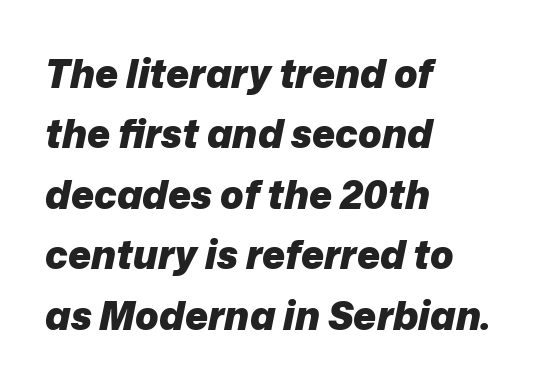
The image shows 39 px heavy type, italic (leaning right); set left-aligned, normal line spacing (1.55x), normal letter spacing, not underlined; low stroke contrast and a medium x-height.
